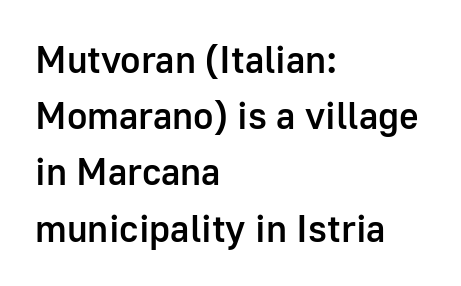
Does the leading feel generous? No, just average. Tracking here is standard; glyphs follow each other at the usual distance. Font category for this specimen: sans-serif. It's the straight-up-and-down kind of type. Do the characters align in a grid? No, the font is proportional.
